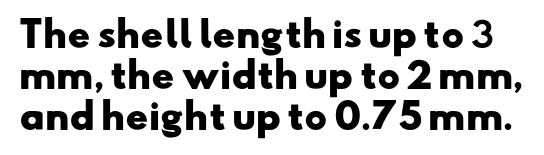
Anything drawn beneath the words? Only blank space. Standard letterfit; no display-style spreading of the glyphs. The characters display no serif detailing; their extremities are plain. Character widths vary here, with narrow letters taking less room than wide ones. The typesetting leans heavy: a genuine bold.
